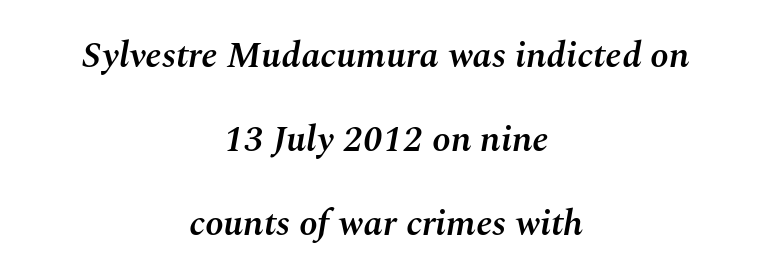
Q: Is the text bold? A: Semi-bold.
Q: Is the text italic (slanted)? A: Yes, it leans right by about 10 degrees.
Q: Is the text underlined? A: No.
Q: How is the paragraph aligned? A: Centered.
Q: Is the spacing between letters normal or unusually wide? A: Normal.
Q: Is the spacing between lines tight, normal or loose? A: Loose.
Q: Width (condensed, normal, or wide)? A: Normal.
Q: Stroke contrast? A: Medium.
Q: x-height? A: Medium.
Q: Monospaced? A: No.
